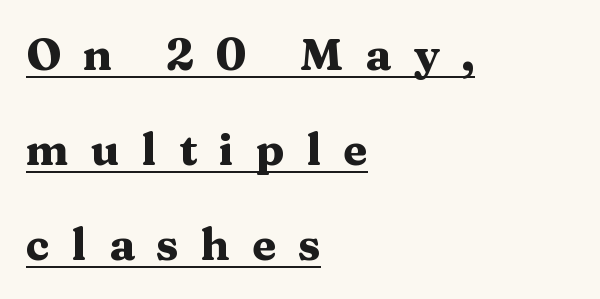
{"serif": "yes", "italic": "no", "bold": "yes", "weight": "heavy", "width": "wide", "stroke_contrast": "medium", "x_height": "medium", "monospaced": "no", "underline": "yes", "align": "left", "line_spacing": "loose", "line_spacing_ratio": 2.16, "letter_spacing": "wide", "letter_spacing_em": 0.5, "glyph_px": 44}
